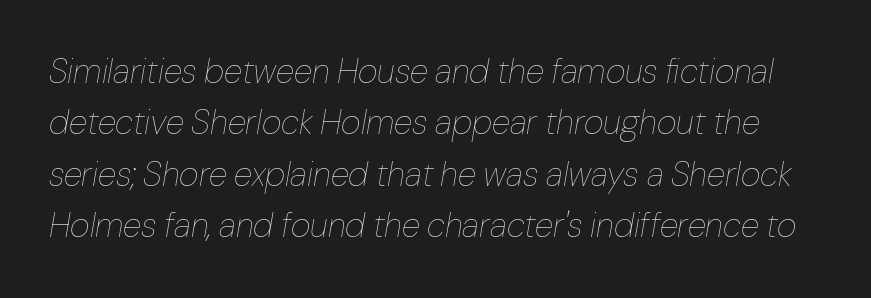
Q: Is the text bold? A: No.
Q: Is the text italic (slanted)? A: Yes, it leans right by about 10 degrees.
Q: Is the text underlined? A: No.
Q: Is the spacing between letters normal or unusually wide? A: Normal.
Q: Is the spacing between lines tight, normal or loose? A: Normal.
Q: Width (condensed, normal, or wide)? A: Normal.
Q: Stroke contrast? A: Low.
Q: x-height? A: Medium.
Q: Monospaced? A: No.
